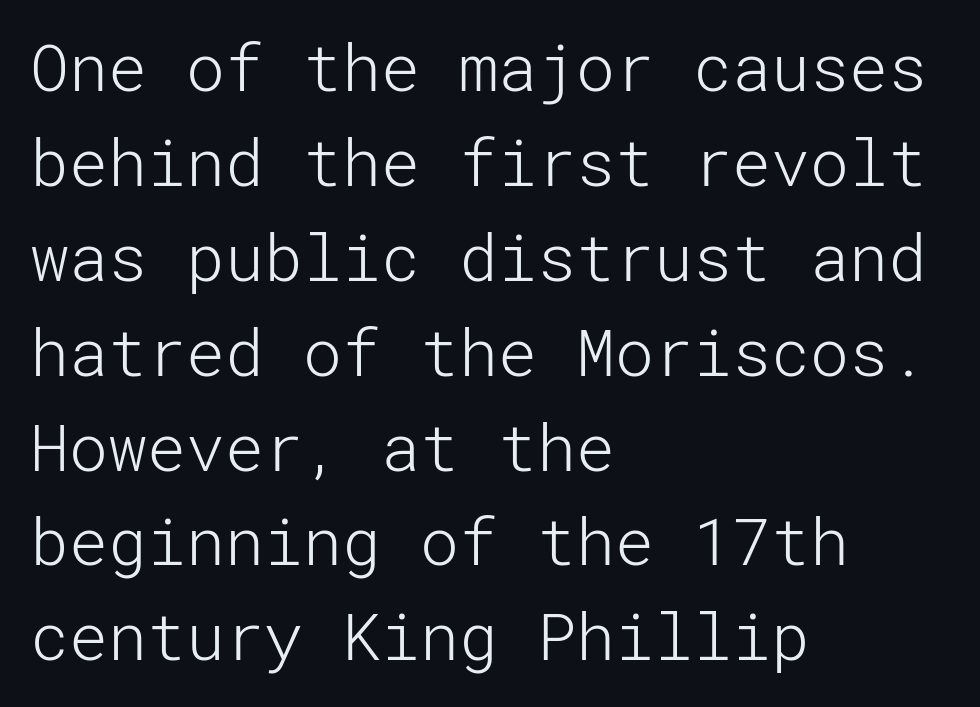
Q: Is the text bold? A: No.
Q: Is the text italic (slanted)? A: No, it is upright.
Q: Is the typeface a serif or a sans-serif typeface? A: Sans-serif.
Q: Is the text underlined? A: No.
Q: How is the paragraph aligned? A: Left-aligned.
Q: Is the spacing between letters normal or unusually wide? A: Normal.
Q: Is the spacing between lines tight, normal or loose? A: Normal.
Q: Width (condensed, normal, or wide)? A: Normal.
Q: Stroke contrast? A: Low.
Q: x-height? A: Medium.
